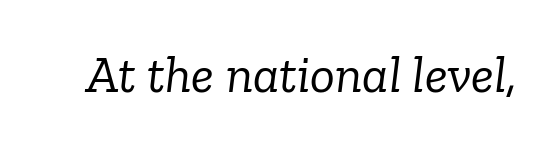
The image shows 52 px light serif type, italic (leaning right); set normal letter spacing, not underlined; low stroke contrast and a medium x-height.
